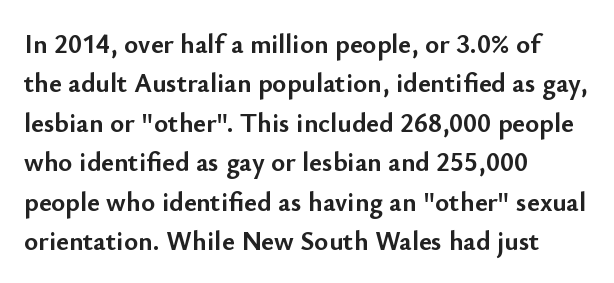
The line texture is even and compact thanks to regular tracking. Notice how the passage keeps a crisp vertical edge on the left only. Rendered with straight, roman letterforms. A bare baseline throughout the passage. One glance says typical: line gaps are just what's usual.
